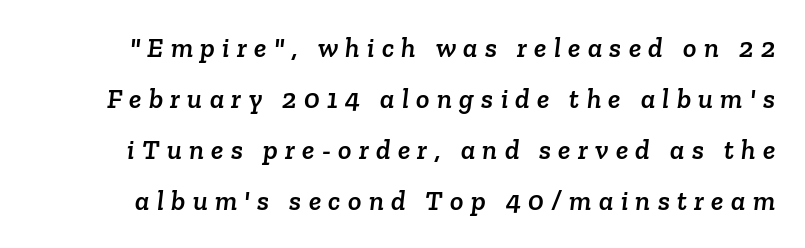
To sum up the face: it has serifs. This rendering features lettering with no underline. Here the designer chose a conventional face with non-uniform glyph widths. In terms of letterspacing, this is a distinctly airy, spread setting.
